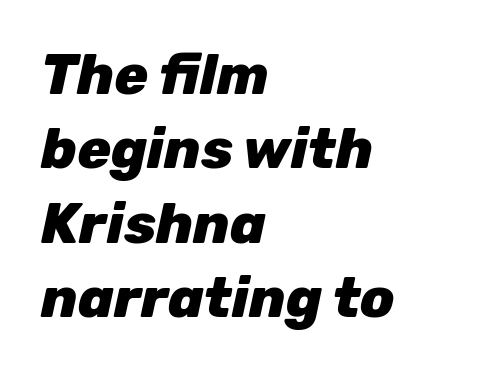
A typesetter would call this leading conventional body-copy spacing. The zone under the glyphs is completely vacant. Characters are canted at an angle relative to the baseline's perpendicular. Is the type bold? Yes — the strokes are clearly thick and heavy.
